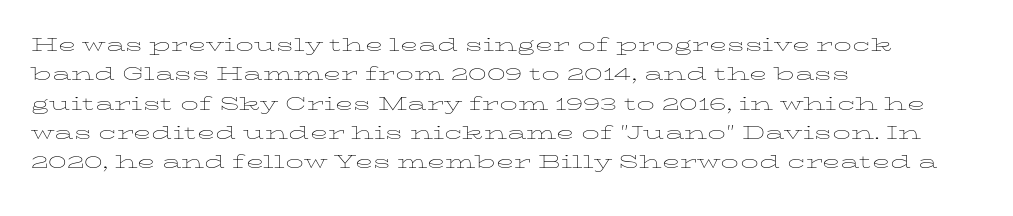
{"italic": "no", "bold": "no", "underline": "no", "align": "left", "line_spacing_ratio": 1.22, "letter_spacing": "normal", "letter_spacing_em": 0.0, "glyph_px": 24}
